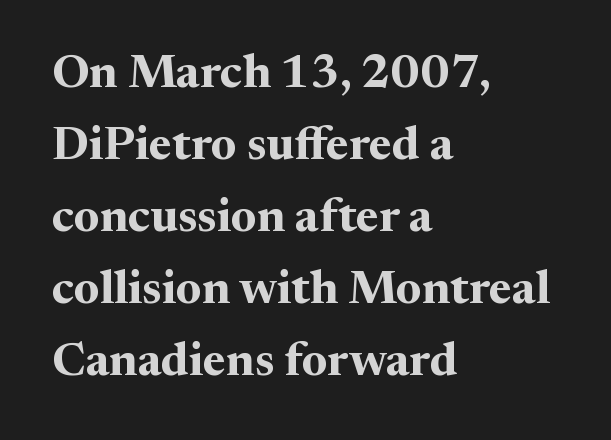
{"serif": "yes", "italic": "no", "bold": "yes", "weight": "bold", "width": "normal", "stroke_contrast": "medium", "x_height": "medium", "monospaced": "no", "underline": "no", "align": "left", "line_spacing": "normal", "line_spacing_ratio": 1.53, "letter_spacing": "normal", "letter_spacing_em": 0.0, "glyph_px": 47}
